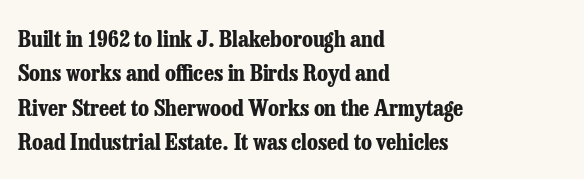
The image shows 23 px bold type, upright; set left-aligned, normal line spacing (1.5x), normal letter spacing, not underlined.
